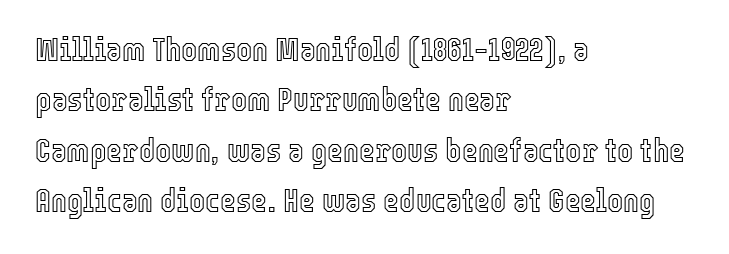
{"italic": "no", "width": "condensed", "x_height": "medium", "monospaced": "no", "underline": "no", "align": "left", "line_spacing": "normal", "line_spacing_ratio": 1.48, "letter_spacing": "normal", "letter_spacing_em": 0.0, "glyph_px": 34}
